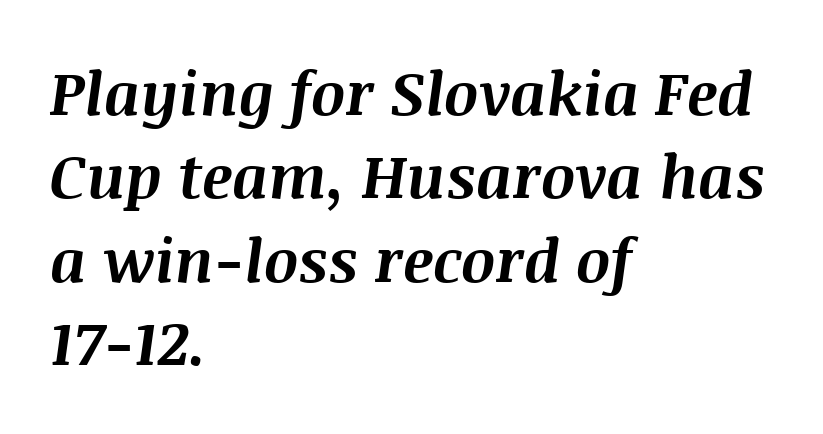
The font is running at its bold setting. The letters advance in unequal steps, a hallmark of proportional type. The passage shown stacks its lines at a standard gap. Nobody touched the tracking dial on this one. Horizontal alignment here is leftward, the default for most running prose. The glyphs look as if they've been sheared to an angle.
